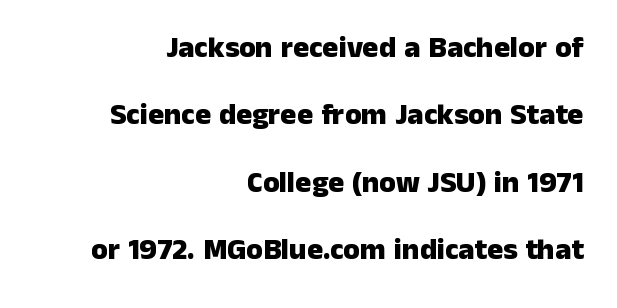
Q: Is the text bold? A: Yes.
Q: Is the text italic (slanted)? A: No, it is upright.
Q: Is the typeface a serif or a sans-serif typeface? A: Sans-serif.
Q: Is the text underlined? A: No.
Q: How is the paragraph aligned? A: Right-aligned.
Q: Is the spacing between letters normal or unusually wide? A: Normal.
Q: Is the spacing between lines tight, normal or loose? A: Loose.
Q: Width (condensed, normal, or wide)? A: Normal.
Q: Stroke contrast? A: Low.
Q: x-height? A: Medium.
Q: Monospaced? A: No.
